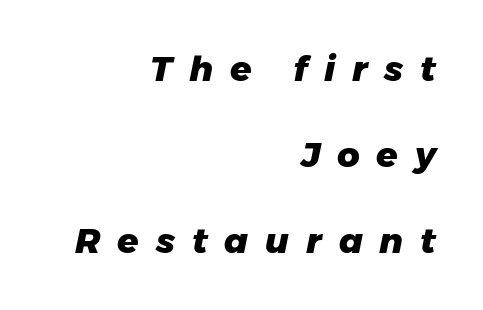
Q: Is the text bold? A: Yes.
Q: Is the text italic (slanted)? A: Yes, it leans right by about 11 degrees.
Q: Is the text underlined? A: No.
Q: How is the paragraph aligned? A: Right-aligned.
Q: Is the spacing between letters normal or unusually wide? A: Unusually wide.
Q: Is the spacing between lines tight, normal or loose? A: Loose.
Q: Width (condensed, normal, or wide)? A: Normal.
Q: Stroke contrast? A: Low.
Q: x-height? A: Medium.
Q: Monospaced? A: No.
